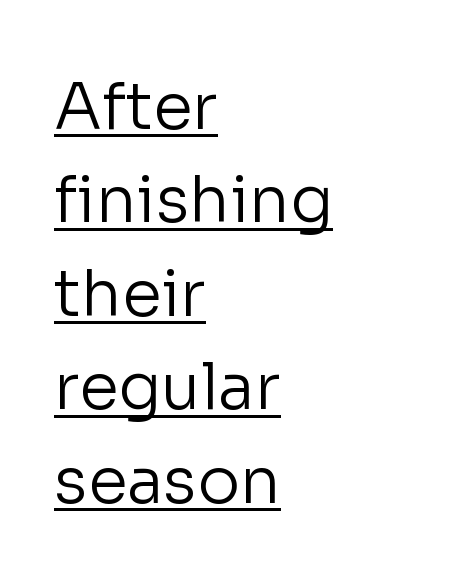
Q: Is the text bold? A: No.
Q: Is the text italic (slanted)? A: No, it is upright.
Q: Is the typeface a serif or a sans-serif typeface? A: Sans-serif.
Q: Is the text underlined? A: Yes.
Q: How is the paragraph aligned? A: Left-aligned.
Q: Is the spacing between letters normal or unusually wide? A: Normal.
Q: Is the spacing between lines tight, normal or loose? A: Normal.
Q: Width (condensed, normal, or wide)? A: Normal.
Q: Stroke contrast? A: Low.
Q: x-height? A: Medium.
Q: Monospaced? A: No.
